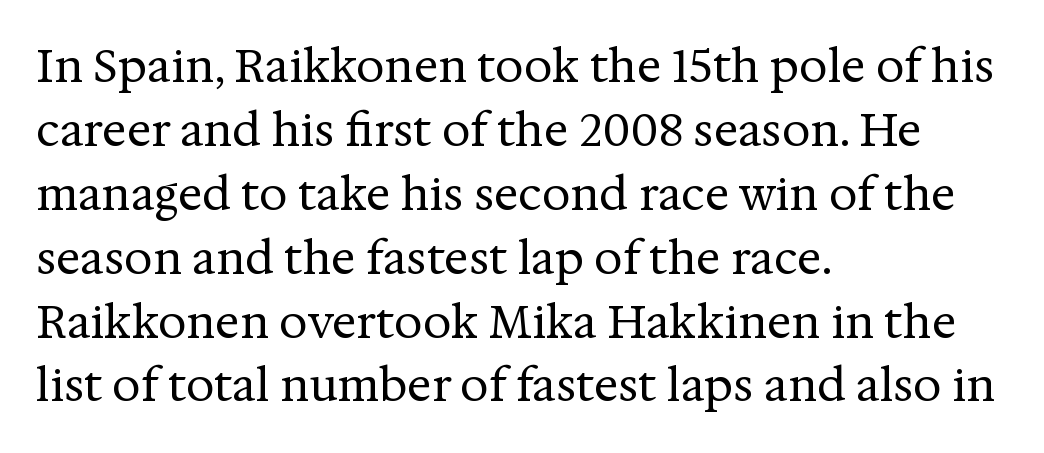
The image shows 45 px regular-weight serif type, upright; set left-aligned, normal line spacing (1.42x), normal letter spacing, not underlined; medium stroke contrast and a medium x-height.
